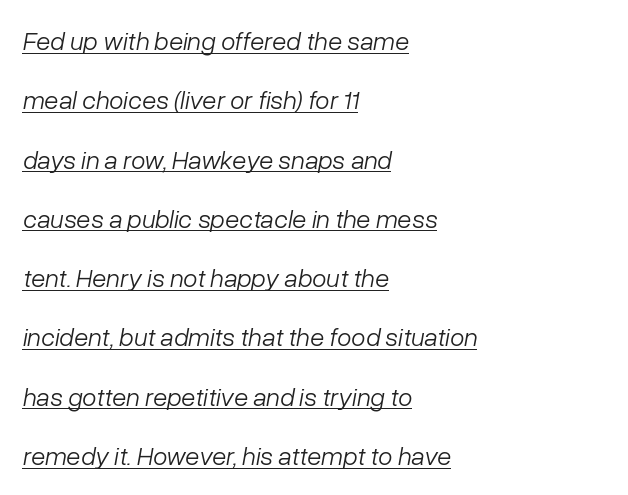
{"italic": "yes", "lean": "right", "slant_degrees": 10, "bold": "no", "underline": "yes", "align": "left", "line_spacing": "loose", "line_spacing_ratio": 2.28, "letter_spacing": "normal", "letter_spacing_em": 0.0, "glyph_px": 26}
